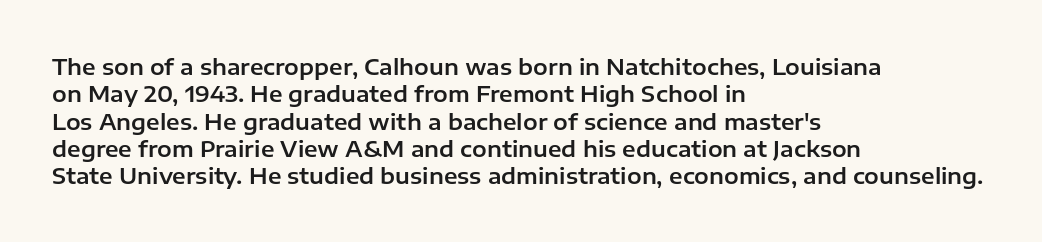
Q: Is the text italic (slanted)? A: No, it is upright.
Q: Is the text underlined? A: No.
Q: How is the paragraph aligned? A: Left-aligned.
Q: Is the spacing between letters normal or unusually wide? A: Normal.
